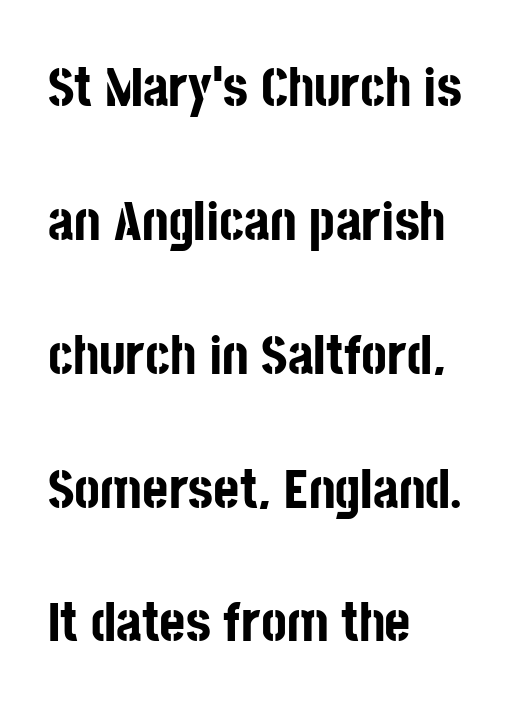
The image shows 56 px bold, condensed sans-serif type, upright; set left-aligned, loose line spacing (2.39x), normal letter spacing, not underlined; low stroke contrast and a large x-height.
